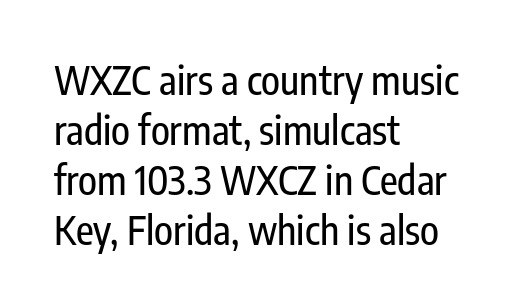
{"serif": "no", "italic": "no", "width": "condensed", "stroke_contrast": "low", "x_height": "medium", "monospaced": "no", "underline": "no", "align": "left", "line_spacing": "normal", "line_spacing_ratio": 1.28, "letter_spacing": "normal", "letter_spacing_em": 0.0, "glyph_px": 39}
